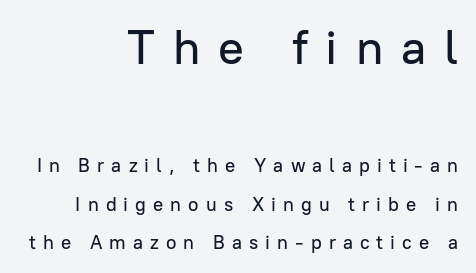
Q: Is the text italic (slanted)? A: No, it is upright.
Q: Is the typeface a serif or a sans-serif typeface? A: Sans-serif.
Q: Is the text underlined? A: No.
Q: How is the paragraph aligned? A: Right-aligned.
Q: Is the spacing between letters normal or unusually wide? A: Unusually wide.
Q: Is the spacing between lines tight, normal or loose? A: Loose.
Q: Which block of text is set in a larger size, the first (top) or the second (bottom)? A: The first (top) one.
Q: Width (condensed, normal, or wide)? A: Normal.
Q: Stroke contrast? A: Low.
Q: x-height? A: Medium.
Q: Monospaced? A: No.
